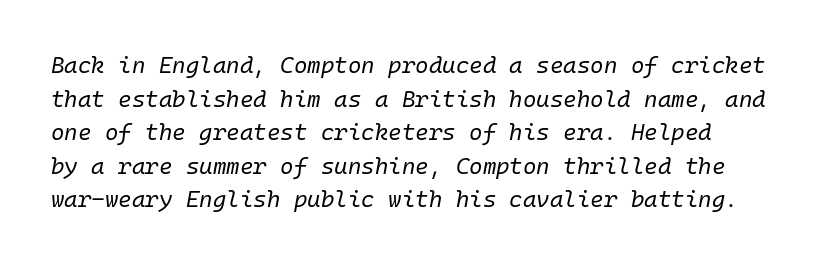
The image shows 23 px text type, italic (leaning right); set normal line spacing (1.46x), normal letter spacing, not underlined.
